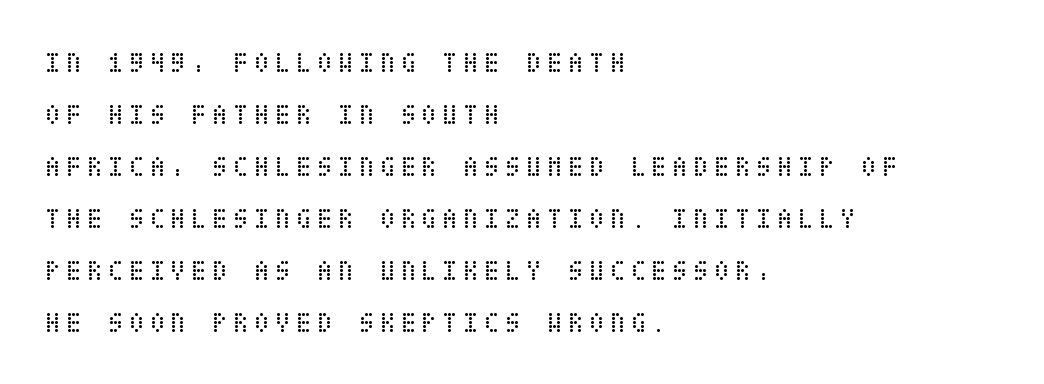
{"italic": "no", "bold": "no", "weight": "regular", "width": "condensed", "stroke_contrast": "low", "x_height": "large", "underline": "no", "align": "left", "line_spacing_ratio": 1.86, "letter_spacing": "wide", "letter_spacing_em": 0.2, "glyph_px": 28}
